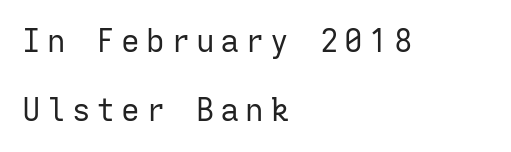
Q: Is the text bold? A: No.
Q: Is the text italic (slanted)? A: No, it is upright.
Q: Is the typeface a serif or a sans-serif typeface? A: Sans-serif.
Q: Is the text underlined? A: No.
Q: How is the paragraph aligned? A: Left-aligned.
Q: Is the spacing between letters normal or unusually wide? A: Unusually wide.
Q: Is the spacing between lines tight, normal or loose? A: Loose.
Q: Width (condensed, normal, or wide)? A: Normal.
Q: Stroke contrast? A: Low.
Q: x-height? A: Medium.
Q: Monospaced? A: Yes.
